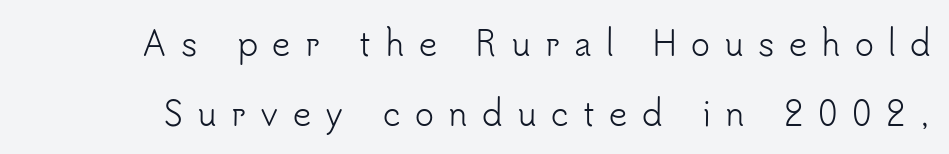
Descender tails drop into unmarked territory. No italicization has been applied; the sample stays upright. These lines are rendered in a variable-pitch font. Short note: letters widely spaced.
